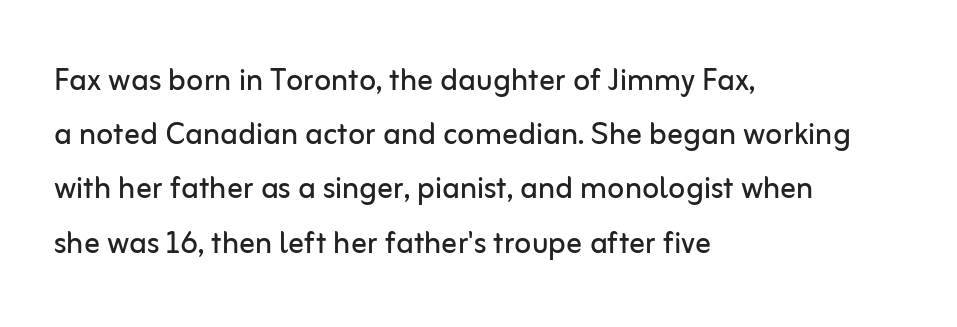
The font is comparable to plain body text, perhaps lighter. The baseline area is clear. Observe the absence of serifs on each vertical stroke in this sample. Think of a printed novel: that variable character pitch is what you see here. The axis of the letterforms is exactly vertical. Every row of glyphs begins at an identical x-position on the left.
